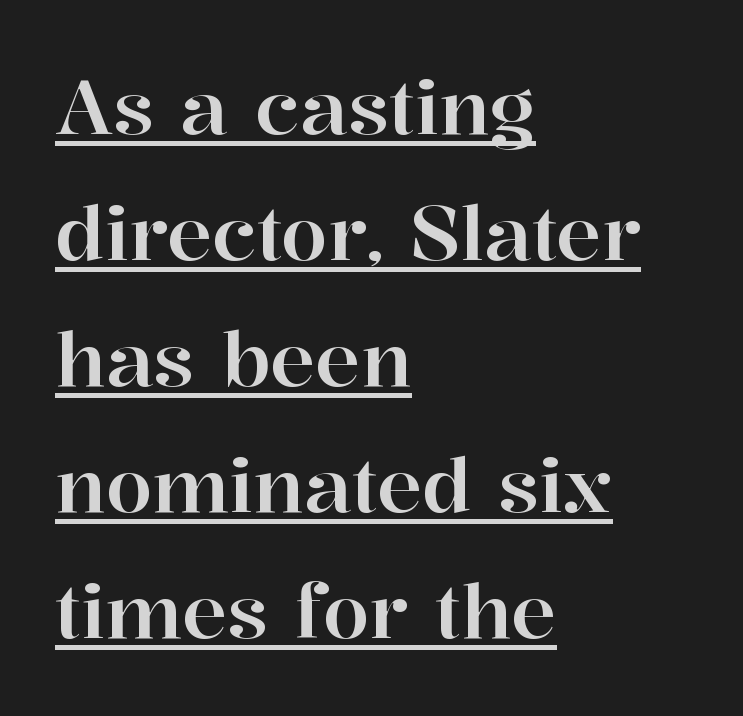
This sample carries an underscore along the baseline area. Characters follow at the spacing the type designer built in. I'd call this a serif setting — the letters wear small feet. Casual observation: everything's shoved over to the left. The block of text has a typical density, with ordinary space between rows.
